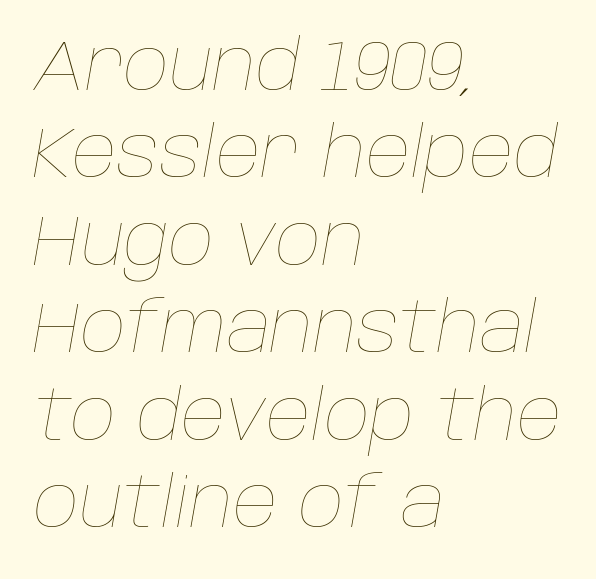
Q: Is the text bold? A: No.
Q: Is the text italic (slanted)? A: Yes, it leans right by about 10 degrees.
Q: Is the text underlined? A: No.
Q: How is the paragraph aligned? A: Left-aligned.
Q: Is the spacing between letters normal or unusually wide? A: Normal.
Q: Is the spacing between lines tight, normal or loose? A: Normal.
Q: Width (condensed, normal, or wide)? A: Normal.
Q: Stroke contrast? A: Low.
Q: x-height? A: Large.
Q: Monospaced? A: No.
